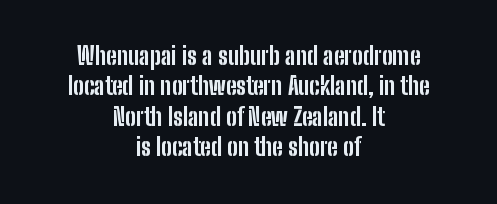
Strokes here are thick enough to call this a true bold. Every stem runs plumb, perpendicular to the baseline. No word sits above an underline. The passage shown stacks its lines at a standard gap. Caption: multi-line text, centered on the measure. Nobody touched the tracking dial on this one.
